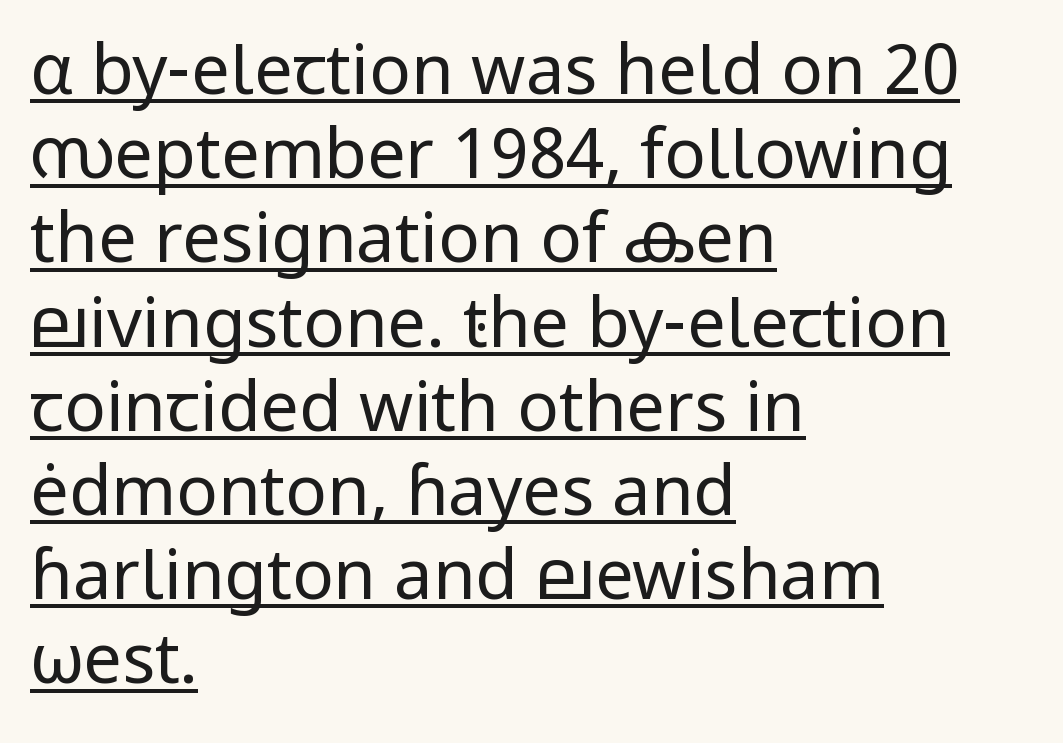
This is roman type, the default non-slanted kind. This sample uses plain, unmodified letter spacing. Character widths vary here, with narrow letters taking less room than wide ones. Somebody hit Ctrl+U on this one — the words are underlined. Typographically, this falls in the sans-serif category.
